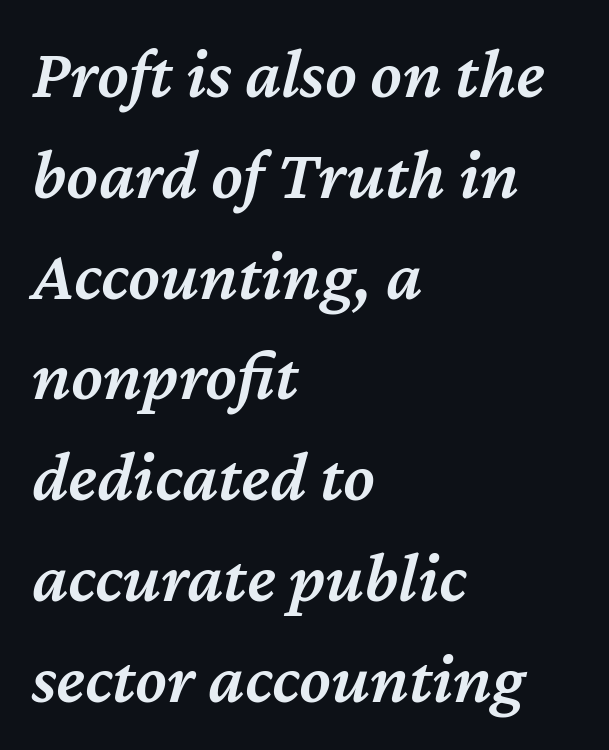
Q: Is the text bold? A: Semi-bold.
Q: Is the text italic (slanted)? A: Yes, it leans right by about 12 degrees.
Q: Is the text underlined? A: No.
Q: How is the paragraph aligned? A: Left-aligned.
Q: Is the spacing between letters normal or unusually wide? A: Normal.
Q: Is the spacing between lines tight, normal or loose? A: Normal.
Q: Width (condensed, normal, or wide)? A: Normal.
Q: Stroke contrast? A: Medium.
Q: x-height? A: Medium.
Q: Monospaced? A: No.
